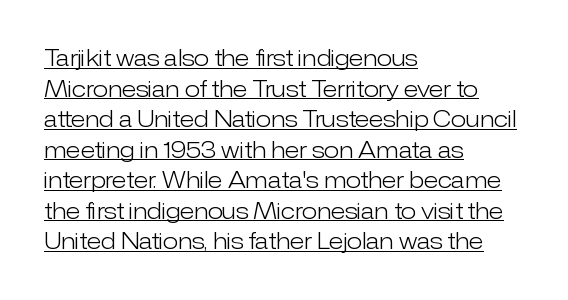
The font is comparable to plain body text, perhaps lighter. A baseline rule has been typeset under these characters. A classic flush-left, rag-right setting is used for this passage. A normal amount of white space separates one row of letters from the next. Students, note that the glyphs here touch the page at normal intervals. Italic: no, the glyphs are upright roman.
